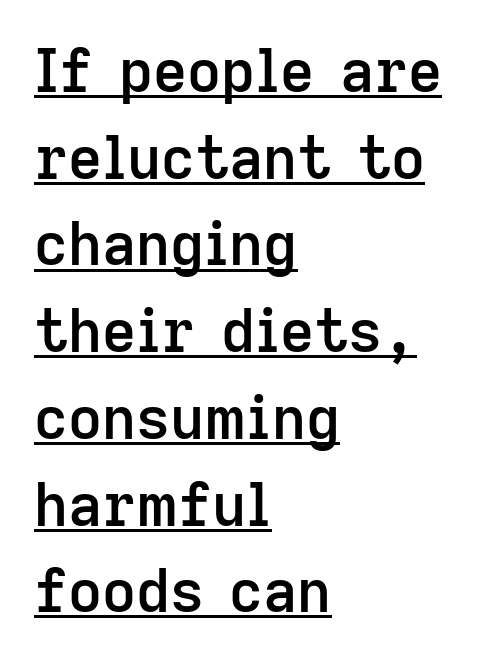
Somebody hit Ctrl+U on this one — the words are underlined. These lines are set flush left with a ragged right edge. You could not count columns in this text — the font is proportionally spaced. How heavy is the stroke? Medium-heavy — a semibold, shy of bold.
